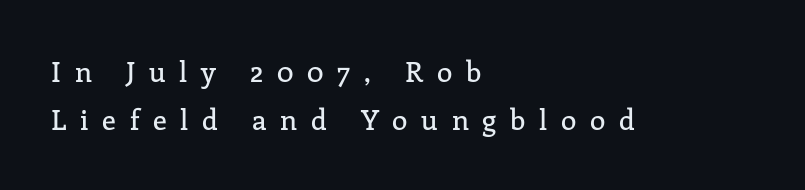
Caption: expanded tracking, letters set apart. Bare-footed words on every line. Leftover space on each line is placed entirely after the last word. A typesetter would label this face a serif. Do the characters align in a grid? No, the font is proportional.
